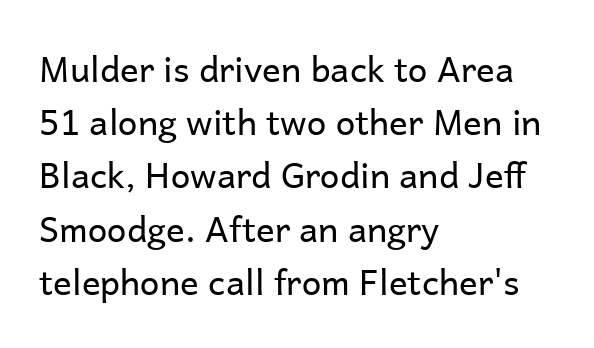
Q: Is the text bold? A: No.
Q: Is the text italic (slanted)? A: No, it is upright.
Q: Is the typeface a serif or a sans-serif typeface? A: Sans-serif.
Q: Is the text underlined? A: No.
Q: How is the paragraph aligned? A: Left-aligned.
Q: Is the spacing between letters normal or unusually wide? A: Normal.
Q: Is the spacing between lines tight, normal or loose? A: Normal.
Q: Width (condensed, normal, or wide)? A: Normal.
Q: Stroke contrast? A: Low.
Q: x-height? A: Medium.
Q: Monospaced? A: No.
